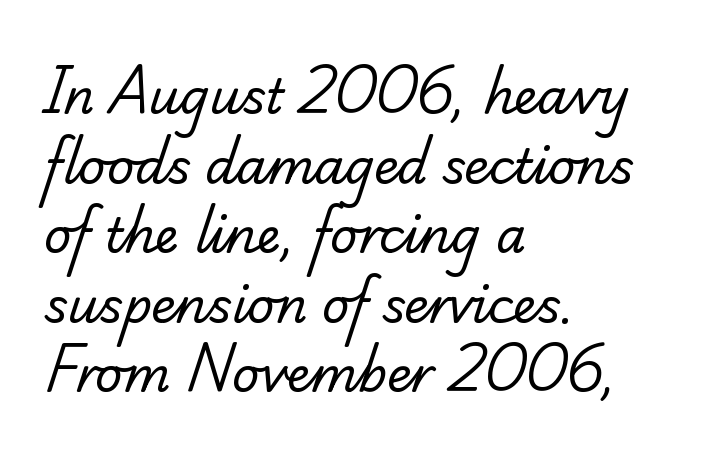
{"serif": "yes", "bold": "no", "weight": "regular", "width": "normal", "stroke_contrast": "low", "x_height": "small", "monospaced": "no", "underline": "no", "align": "left", "line_spacing": "normal", "line_spacing_ratio": 1.45, "letter_spacing": "normal", "letter_spacing_em": 0.0, "glyph_px": 48}
